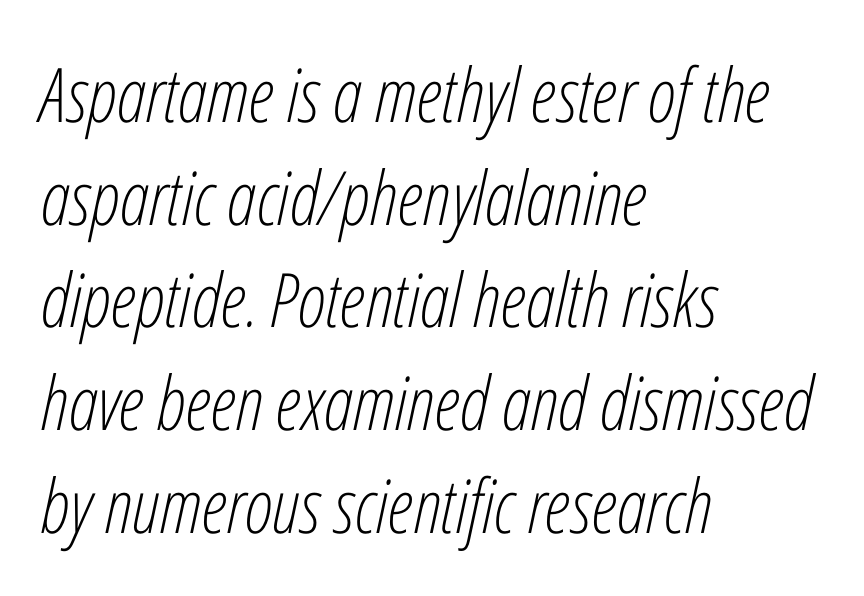
These lines are rendered in a variable-pitch font. Slant detected: the letters are inclined. The passage shown has conventional tracking throughout. The line-height multiplier appears to be the usual default. The gap between lines stays unmarked. The paragraph shown leans on its left margin.
